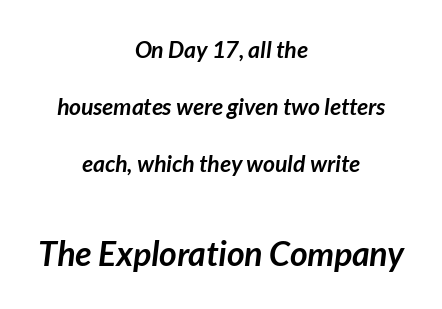
The image shows 34 px semibold sans-serif type; set centered, loose line spacing (2.47x), normal letter spacing, not underlined; the second (bottom) block is 1.48x larger; low stroke contrast and a medium x-height.
